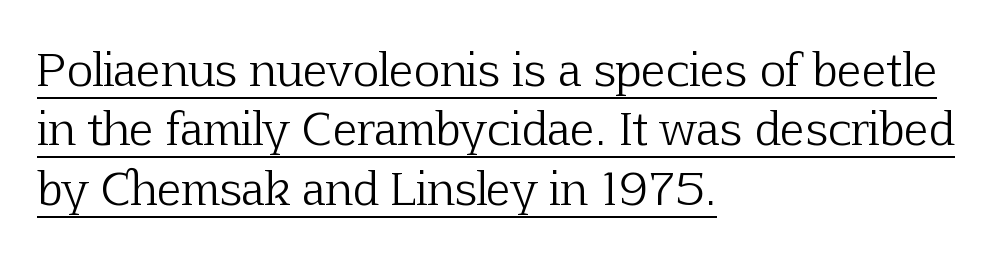
Q: Is the text bold? A: No.
Q: Is the text italic (slanted)? A: No, it is upright.
Q: Is the typeface a serif or a sans-serif typeface? A: Serif.
Q: Is the text underlined? A: Yes.
Q: How is the paragraph aligned? A: Left-aligned.
Q: Is the spacing between letters normal or unusually wide? A: Normal.
Q: Is the spacing between lines tight, normal or loose? A: Normal.
Q: Width (condensed, normal, or wide)? A: Normal.
Q: Stroke contrast? A: Low.
Q: x-height? A: Medium.
Q: Monospaced? A: No.
